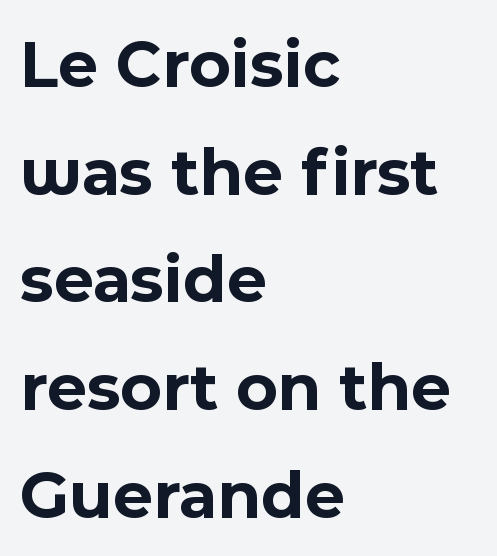
The image shows 69 px bold sans-serif type, upright; set left-aligned, normal line spacing (1.56x), normal letter spacing, not underlined; a medium x-height.
